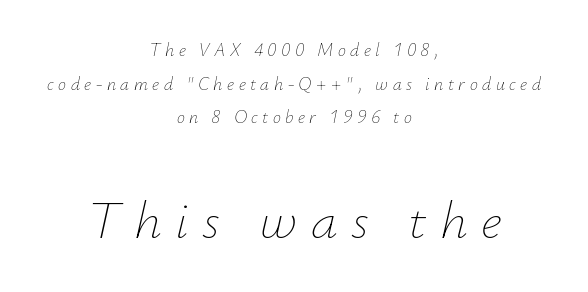
The whole block is typeset with a tilt. Nobody drew a line under any word here. Do the characters align in a grid? No, the font is proportional. Top chunk: small. Bottom chunk: large.
